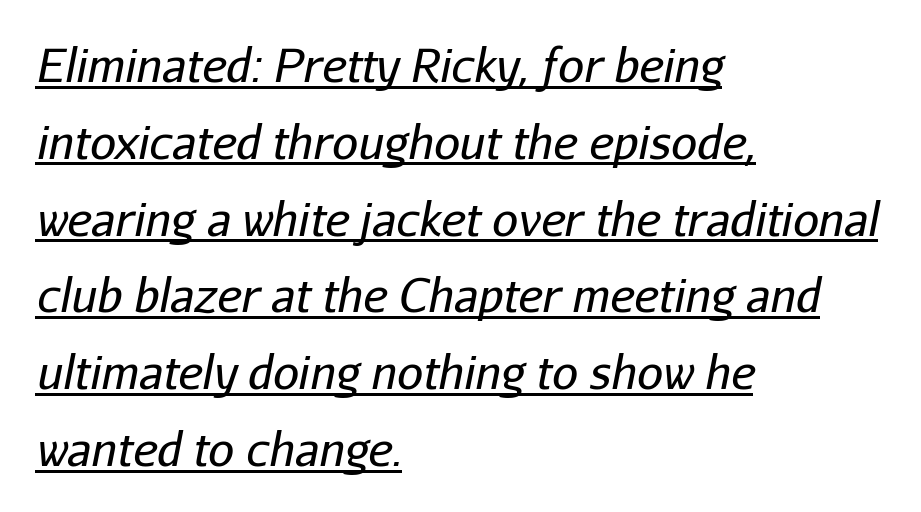
Character widths vary here, with narrow letters taking less room than wide ones. Summary of weight: not heavy and not bold. The glyphs are accompanied by a horizontal stroke just below them. Compared with ordinary roman type, these characters are visibly tilted. Typeset ragged right — the left edge is the straight one. The letterforms sit shoulder to shoulder at normal distance.
